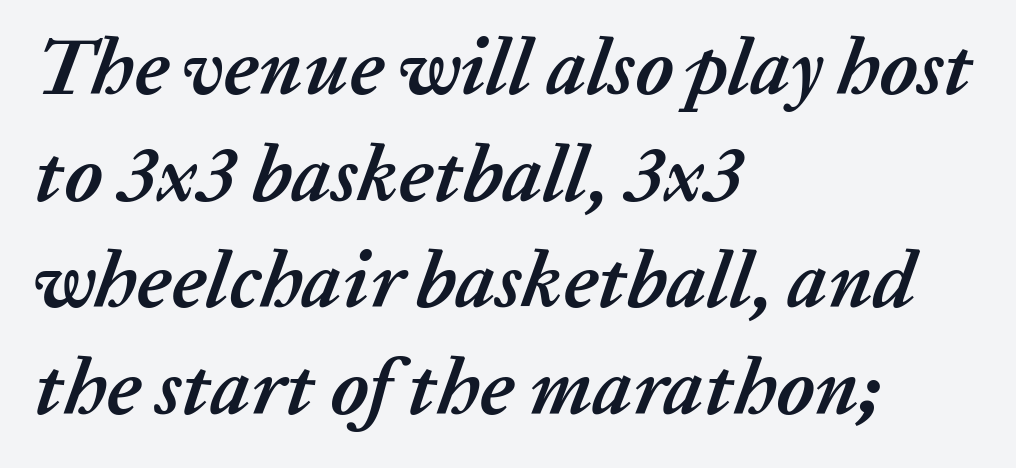
{"italic": "yes", "lean": "right", "slant_degrees": 20, "bold": "yes", "weight": "semibold", "width": "normal", "stroke_contrast": "low", "x_height": "medium", "monospaced": "no", "underline": "no", "align": "left", "line_spacing": "normal", "line_spacing_ratio": 1.35, "letter_spacing": "normal", "letter_spacing_em": 0.0, "glyph_px": 79}
